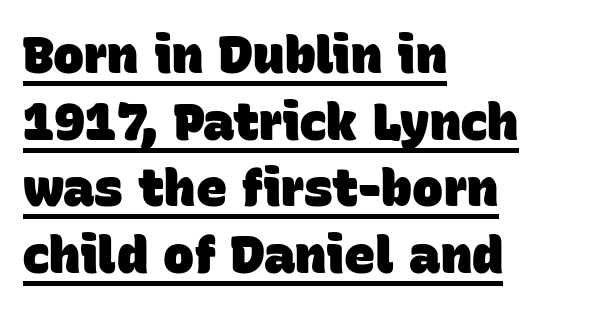
The image shows 52 px heavy sans-serif type; set left-aligned, normal line spacing (1.28x), normal letter spacing, underlined; low stroke contrast and a large x-height.
